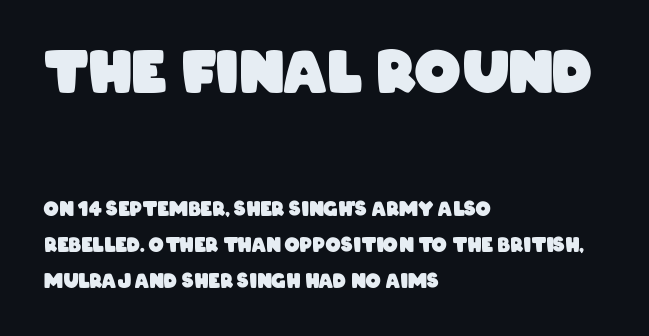
The image shows 58 px heavy, condensed sans-serif type; set left-aligned, line spacing 1.89x, normal letter spacing, not underlined; the first (top) block is 3.05x larger; low stroke contrast and a large x-height.
